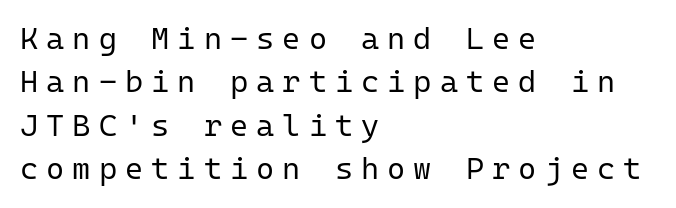
{"serif": "no", "italic": "no", "bold": "no", "weight": "regular", "width": "normal", "stroke_contrast": "low", "x_height": "medium", "monospaced": "yes", "underline": "no", "align": "left", "line_spacing": "normal", "line_spacing_ratio": 1.4, "letter_spacing": "wide", "letter_spacing_em": 0.26, "glyph_px": 31}
